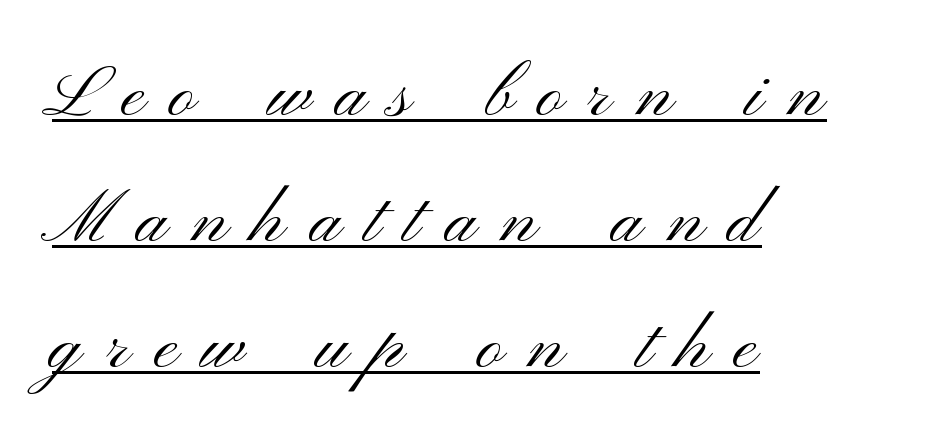
{"serif": "no", "bold": "no", "weight": "light", "width": "wide", "stroke_contrast": "medium", "x_height": "small", "monospaced": "no", "underline": "yes", "align": "left", "line_spacing_ratio": 1.75, "letter_spacing": "wide", "letter_spacing_em": 0.34, "glyph_px": 72}
